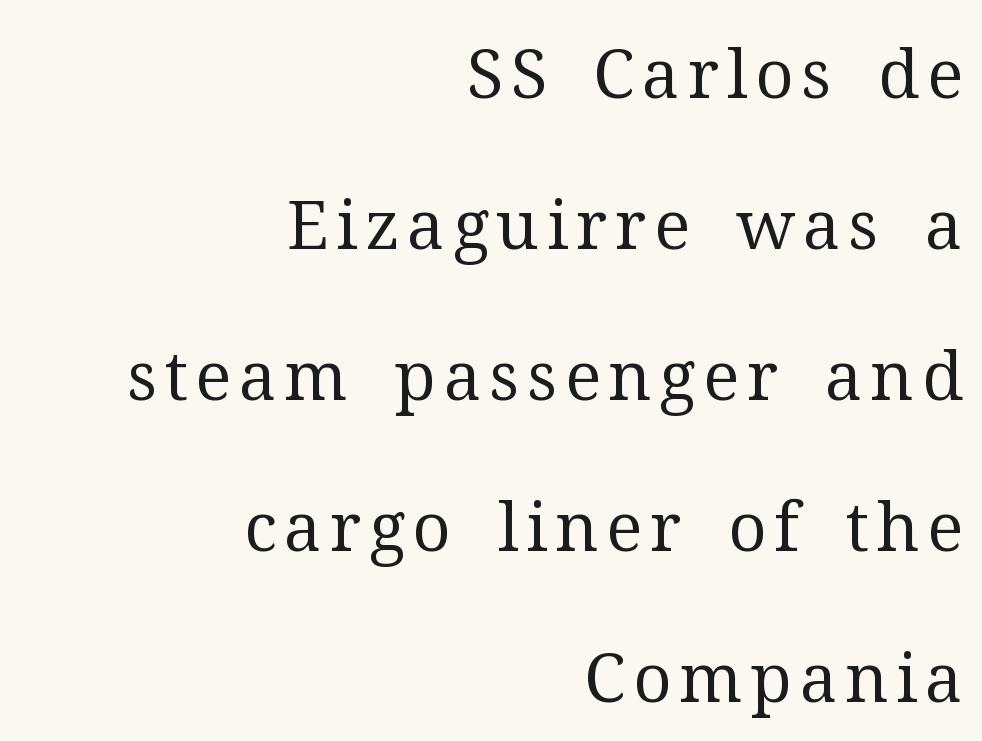
The image shows 68 px regular-weight serif type, upright; set right-aligned, loose line spacing (2.22x), not underlined; medium stroke contrast and a medium x-height.
